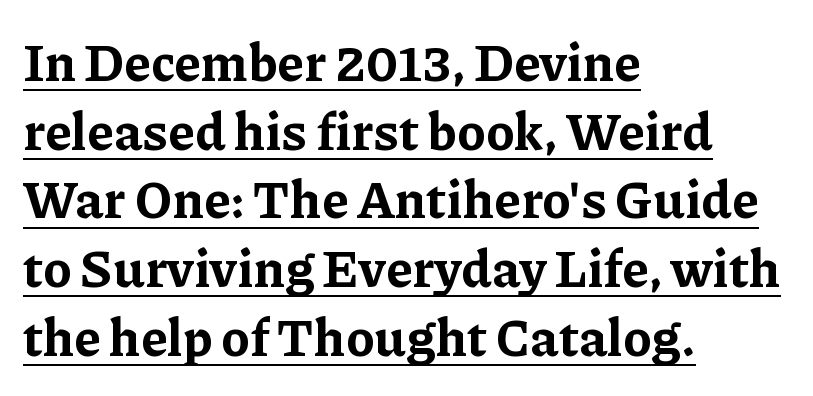
Q: Is the text bold? A: Yes.
Q: Is the text italic (slanted)? A: No, it is upright.
Q: Is the typeface a serif or a sans-serif typeface? A: Serif.
Q: Is the text underlined? A: Yes.
Q: How is the paragraph aligned? A: Left-aligned.
Q: Is the spacing between letters normal or unusually wide? A: Normal.
Q: Is the spacing between lines tight, normal or loose? A: Normal.
Q: Width (condensed, normal, or wide)? A: Normal.
Q: Stroke contrast? A: Low.
Q: x-height? A: Medium.
Q: Monospaced? A: No.
